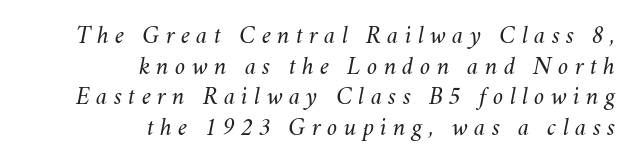
The space beneath each line is pristine and unruled. A typesetter would call this heavily tracked-out type. The cut favours lightness, reaching ordinary text weight at its darkest. Slanted lettering throughout. Right-aligned paragraph, ragged on the left.
